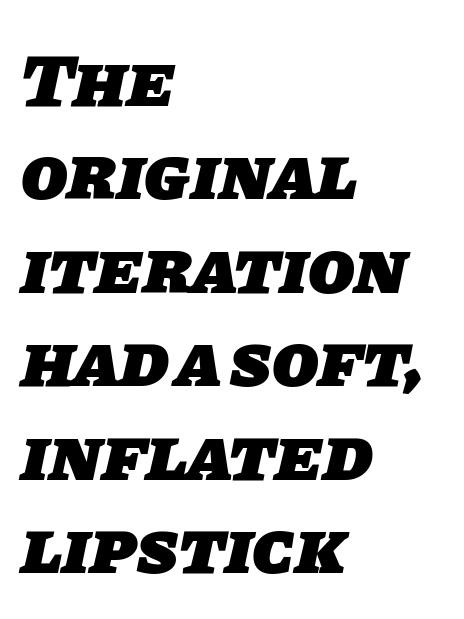
Q: Is the text bold? A: Yes.
Q: Is the typeface a serif or a sans-serif typeface? A: Serif.
Q: Is the text underlined? A: No.
Q: How is the paragraph aligned? A: Left-aligned.
Q: Is the spacing between letters normal or unusually wide? A: Normal.
Q: Width (condensed, normal, or wide)? A: Normal.
Q: Stroke contrast? A: Low.
Q: x-height? A: Large.
Q: Monospaced? A: No.
